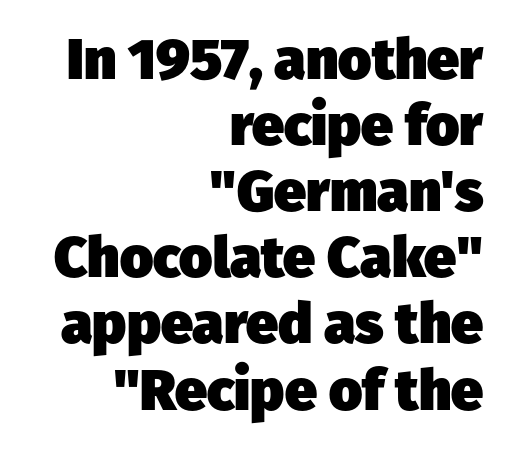
{"serif": "no", "bold": "yes", "weight": "heavy", "width": "normal", "stroke_contrast": "low", "x_height": "medium", "monospaced": "no", "underline": "no", "align": "right", "line_spacing_ratio": 1.16, "letter_spacing": "normal", "letter_spacing_em": 0.0, "glyph_px": 57}
